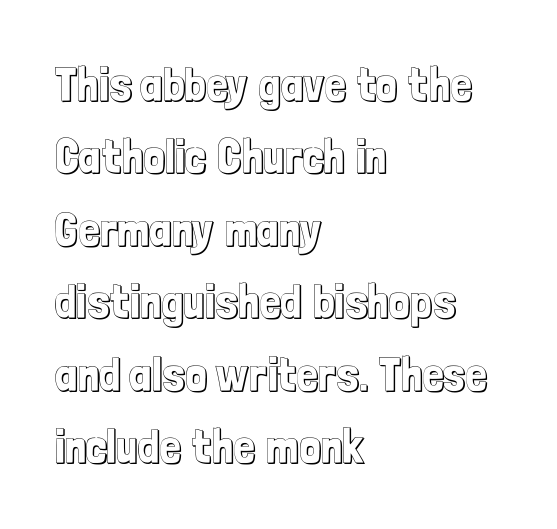
{"italic": "no", "width": "condensed", "x_height": "medium", "monospaced": "no", "underline": "no", "align": "left", "line_spacing": "normal", "line_spacing_ratio": 1.54, "letter_spacing": "normal", "letter_spacing_em": 0.0, "glyph_px": 47}
